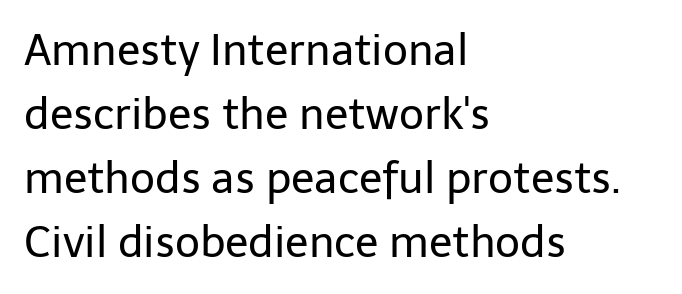
Think of a printed novel: that variable character pitch is what you see here. The paragraph has a hard left edge and a soft right edge. In terms of letterspacing, this is plain default setting. The glyphs in this specimen are sans serif. Each new line begins a customary step beneath the previous one. A clean baseline with only descenders dipping below it.
